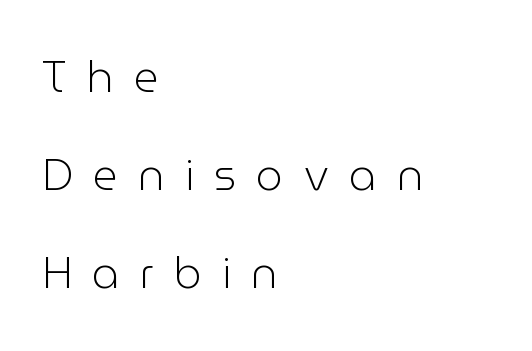
The image shows 43 px light sans-serif type, upright; set left-aligned, loose line spacing (2.28x), unusually wide letter spacing (+0.47 em), not underlined; low stroke contrast and a medium x-height.
